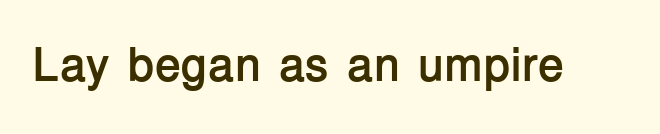
The image shows 48 px semibold sans-serif type, upright; set normal letter spacing, not underlined; low stroke contrast and a medium x-height.
